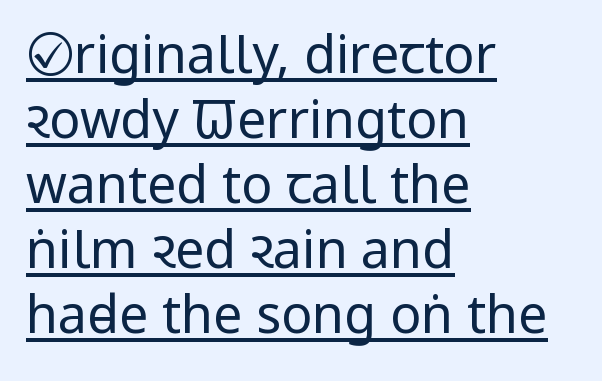
The image shows 52 px regular-weight, condensed sans-serif type, upright; set left-aligned, normal line spacing (1.25x), normal letter spacing, underlined; low stroke contrast and a large x-height.
